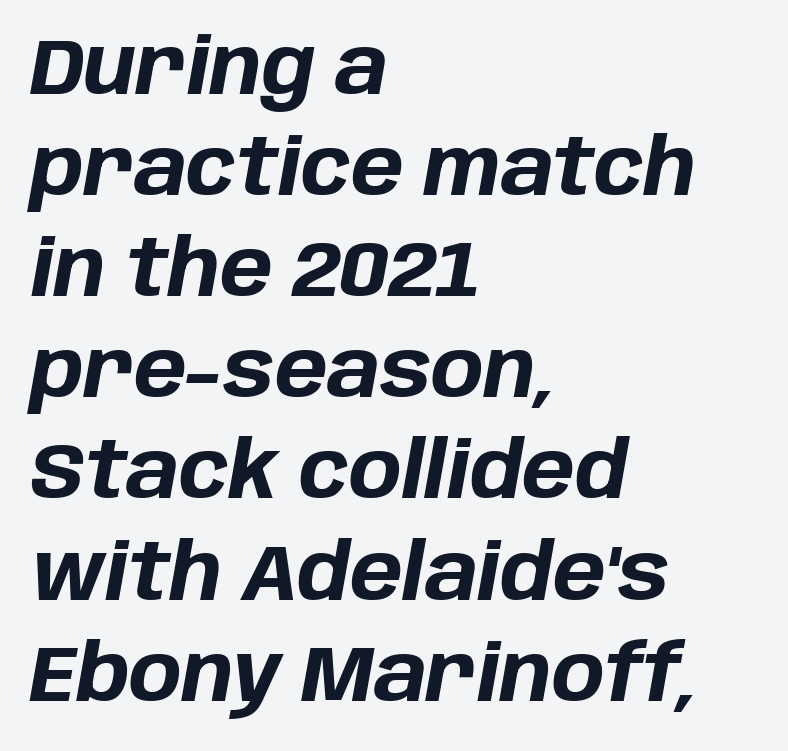
Q: Is the text bold? A: Yes.
Q: Is the text italic (slanted)? A: Yes, it leans right by about 10 degrees.
Q: Is the text underlined? A: No.
Q: How is the paragraph aligned? A: Left-aligned.
Q: Is the spacing between letters normal or unusually wide? A: Normal.
Q: Is the spacing between lines tight, normal or loose? A: Normal.
Q: Width (condensed, normal, or wide)? A: Normal.
Q: Stroke contrast? A: Low.
Q: x-height? A: Large.
Q: Monospaced? A: No.
